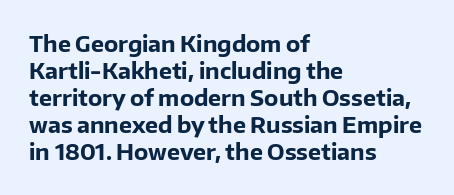
The image shows 22 px bold type, upright; set left-aligned, line spacing 1.23x, normal letter spacing, not underlined.
